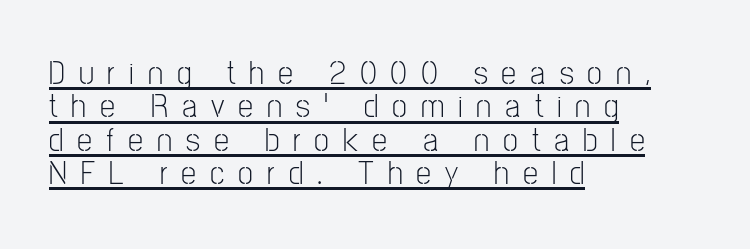
{"serif": "no", "italic": "no", "bold": "no", "weight": "light", "width": "condensed", "stroke_contrast": "low", "x_height": "medium", "monospaced": "no", "underline": "yes", "align": "left", "line_spacing": "tight", "line_spacing_ratio": 0.98, "letter_spacing": "wide", "letter_spacing_em": 0.41, "glyph_px": 34}
